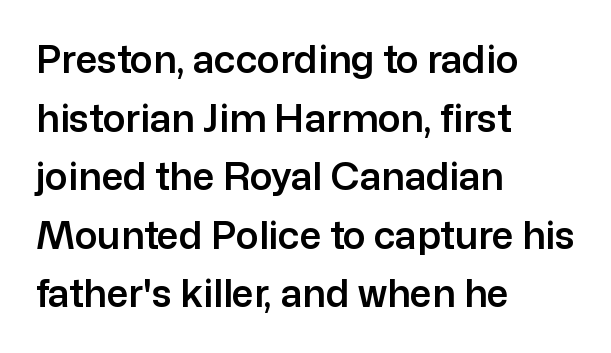
{"serif": "no", "italic": "no", "width": "normal", "stroke_contrast": "low", "x_height": "medium", "monospaced": "no", "underline": "no", "align": "left", "line_spacing": "normal", "line_spacing_ratio": 1.54, "letter_spacing": "normal", "letter_spacing_em": 0.0, "glyph_px": 38}
